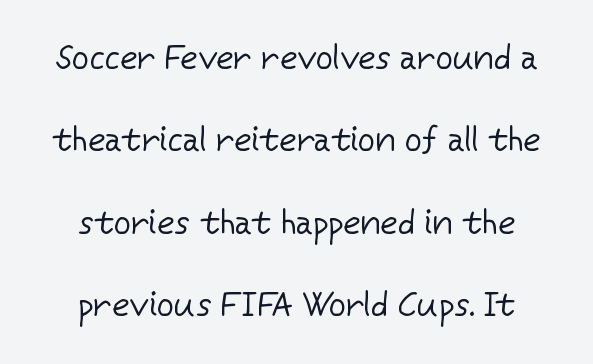
Q: Is the text bold? A: No.
Q: Is the text italic (slanted)? A: No, it is upright.
Q: Is the typeface a serif or a sans-serif typeface? A: Sans-serif.
Q: Is the text underlined? A: No.
Q: Is the spacing between letters normal or unusually wide? A: Normal.
Q: Is the spacing between lines tight, normal or loose? A: Loose.
Q: Width (condensed, normal, or wide)? A: Normal.
Q: Stroke contrast? A: Low.
Q: x-height? A: Medium.
Q: Monospaced? A: No.
